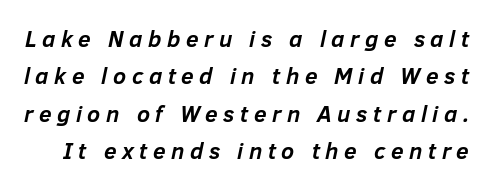
{"italic": "yes", "lean": "right", "slant_degrees": 12, "bold": "yes", "underline": "no", "line_spacing": "normal", "line_spacing_ratio": 1.63, "letter_spacing": "wide", "letter_spacing_em": 0.24, "glyph_px": 23}
